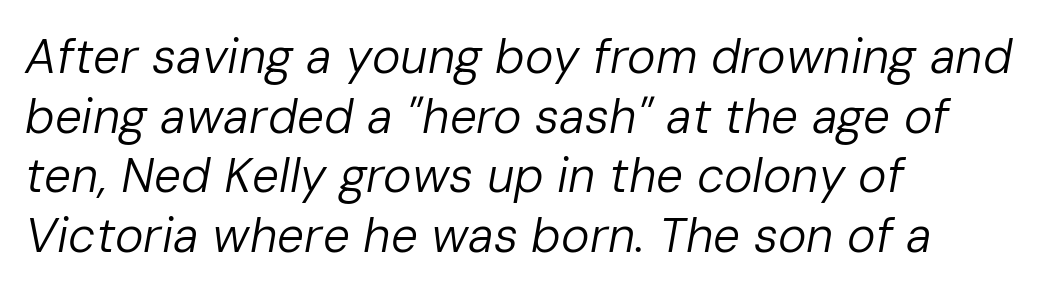
Characters follow at the spacing the type designer built in. Any mark beneath the type? The region is blank. Character widths vary here, with narrow letters taking less room than wide ones. The typesetting does not lean heavy: it is not bold. The ragged edge is on the right, which tells us the setting is flush left.
